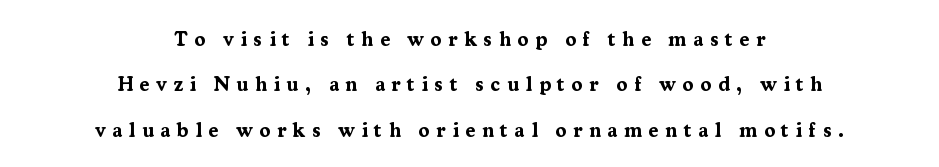
{"italic": "no", "bold": "yes", "underline": "no", "align": "center", "line_spacing": "loose", "line_spacing_ratio": 2.27, "letter_spacing": "wide", "letter_spacing_em": 0.33, "glyph_px": 20}
